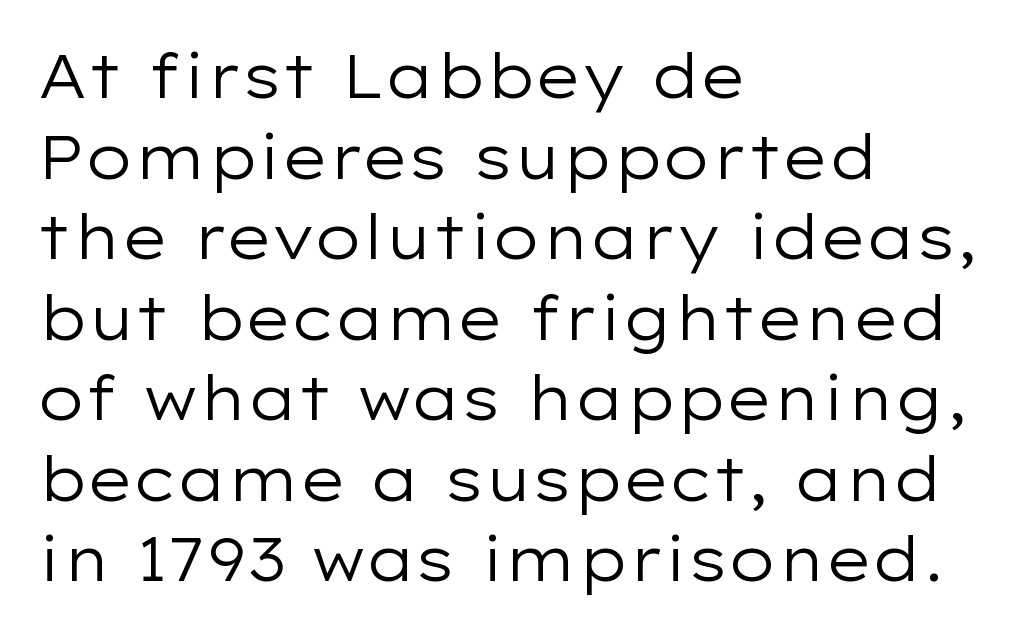
{"serif": "no", "italic": "no", "bold": "no", "weight": "regular", "width": "wide", "stroke_contrast": "low", "x_height": "medium", "monospaced": "no", "underline": "no", "align": "left", "line_spacing": "normal", "line_spacing_ratio": 1.32, "letter_spacing": "normal", "letter_spacing_em": 0.0, "glyph_px": 61}
